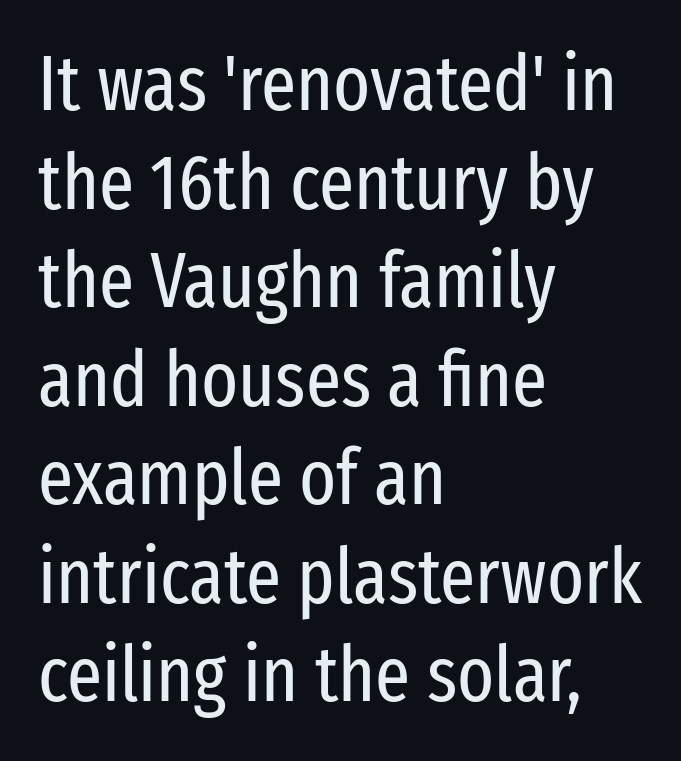
{"serif": "no", "italic": "no", "bold": "no", "weight": "regular", "width": "condensed", "stroke_contrast": "low", "x_height": "medium", "monospaced": "no", "underline": "no", "align": "left", "line_spacing": "normal", "line_spacing_ratio": 1.28, "letter_spacing": "normal", "letter_spacing_em": 0.0, "glyph_px": 77}
